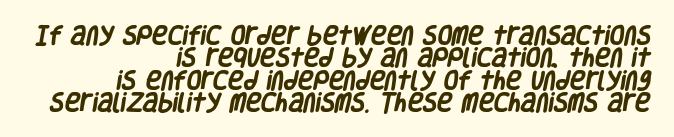
The type is set solid horizontally, with unmodified tracking. The text block is weighted toward the right margin, trailing off unevenly leftward. Strong, thick strokes mark this as bold type. This block would grow much taller if given ordinary leading; it's compressed now. Anything drawn beneath the words? Only blank space.
